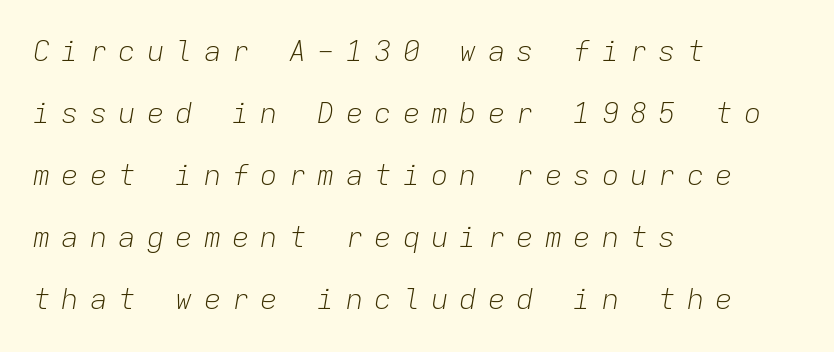
Q: Is the text bold? A: No.
Q: Is the text italic (slanted)? A: Yes, it leans right by about 9 degrees.
Q: Is the text underlined? A: No.
Q: How is the paragraph aligned? A: Left-aligned.
Q: Is the spacing between letters normal or unusually wide? A: Unusually wide.
Q: Is the spacing between lines tight, normal or loose? A: Loose.
Q: Width (condensed, normal, or wide)? A: Normal.
Q: Stroke contrast? A: Low.
Q: x-height? A: Medium.
Q: Monospaced? A: Yes.
